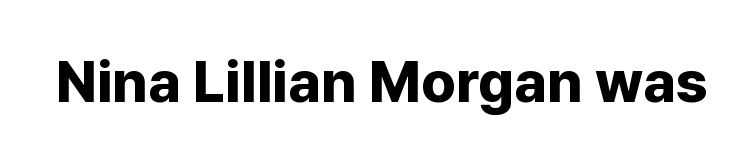
Proportional: the letters do not fall into vertical columns. These lines were composed using upright roman letters. Quick note: underline off. Look at the bottom of the vertical strokes: they stop flat, with no serifs. Look at the stroke-to-counter ratio: heavy, a bold.
